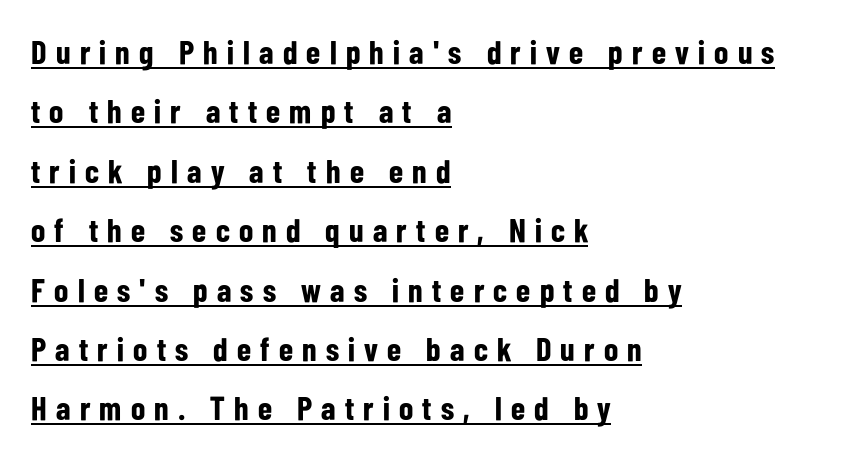
Q: Is the text bold? A: Yes.
Q: Is the text italic (slanted)? A: No, it is upright.
Q: Is the typeface a serif or a sans-serif typeface? A: Sans-serif.
Q: Is the text underlined? A: Yes.
Q: How is the paragraph aligned? A: Left-aligned.
Q: Is the spacing between letters normal or unusually wide? A: Unusually wide.
Q: Width (condensed, normal, or wide)? A: Condensed.
Q: Stroke contrast? A: Low.
Q: x-height? A: Medium.
Q: Monospaced? A: No.
